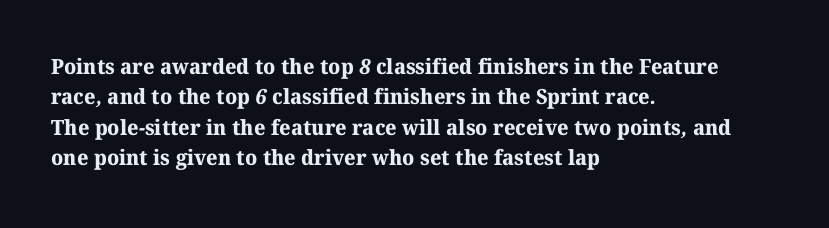
Q: Is the text bold? A: Yes.
Q: Is the text underlined? A: No.
Q: How is the paragraph aligned? A: Left-aligned.
Q: Is the spacing between letters normal or unusually wide? A: Normal.
Q: Is the spacing between lines tight, normal or loose? A: Normal.
